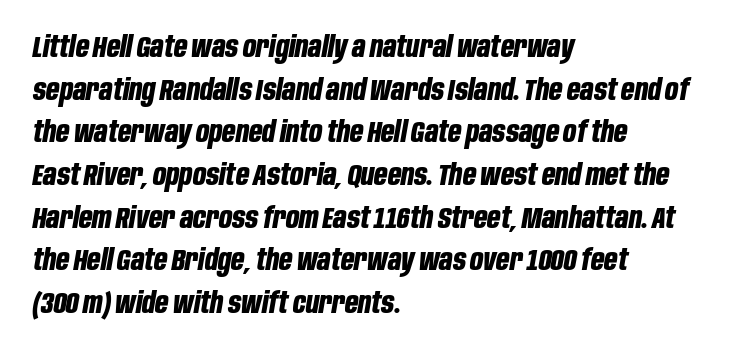
Its strokes are broad and dark, the hallmark of bold type. Casual observation: everything's shoved over to the left. Plain, unruled lines of type. Observe the ordinary spacing: letters are neighbours, not strangers.
